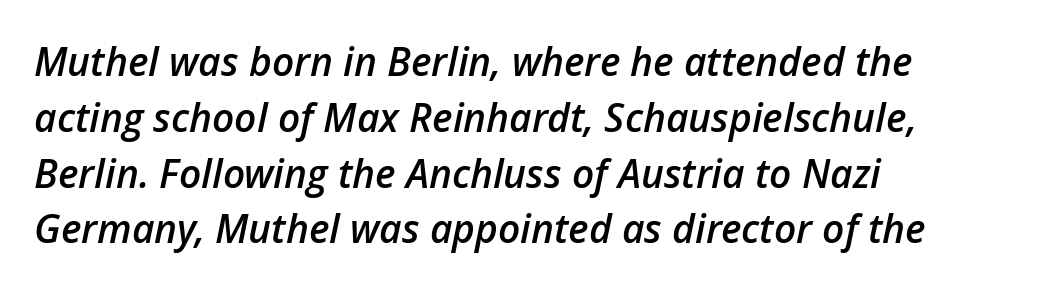
The image shows 39 px semibold type, italic (leaning right); set left-aligned, normal line spacing (1.43x), normal letter spacing, not underlined; low stroke contrast and a medium x-height.
